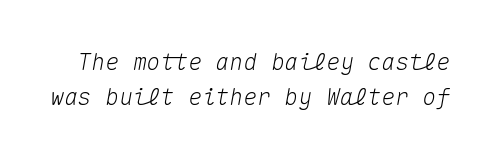
When letters slant like this, we call the style italic. Leading: standard. Tracking value appears to be zero — textbook default spacing. Plain, unruled lines of type.
